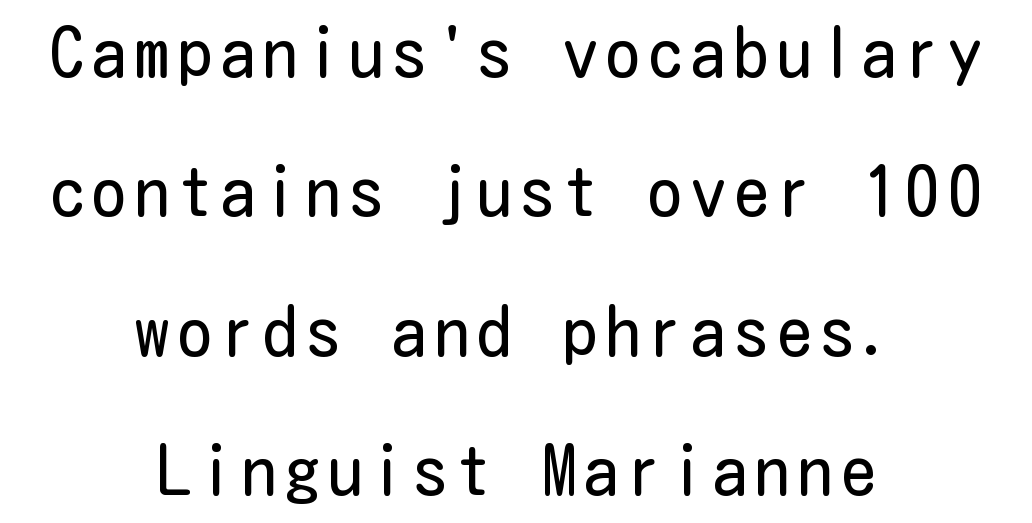
Q: Is the text bold? A: No.
Q: Is the text italic (slanted)? A: No, it is upright.
Q: Is the typeface a serif or a sans-serif typeface? A: Sans-serif.
Q: Is the text underlined? A: No.
Q: How is the paragraph aligned? A: Centered.
Q: Is the spacing between lines tight, normal or loose? A: Loose.
Q: Width (condensed, normal, or wide)? A: Condensed.
Q: Stroke contrast? A: Low.
Q: x-height? A: Medium.
